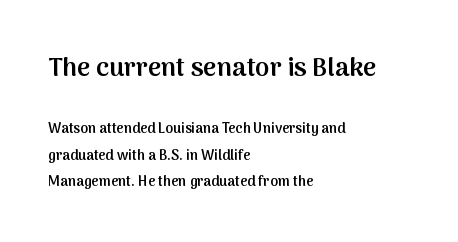
These lines keep a tight, regular rhythm from letter to letter. The upper block of text is set noticeably larger than the block beneath it. Does the lettering tilt? It doesn't — this is upright. The rag falls on the right side of this text block.
